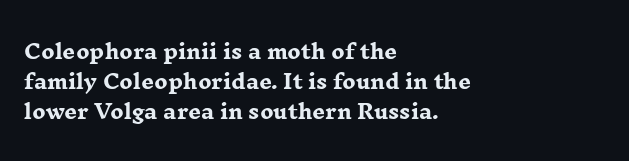
Summary of weight: heavy, a full bold. This sample is left-justified, so line endings fall wherever the words run out. The type sits square on the baseline with zero lean. The lines sit at an ordinary, default distance from one another. A bare baseline throughout the passage. This sample uses plain, unmodified letter spacing.
